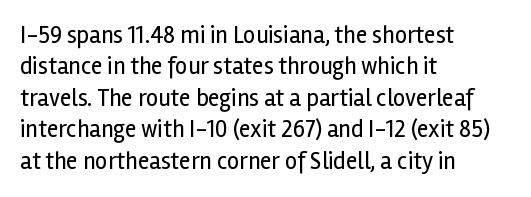
What stands out about the letter spacing? Nothing — it is the standard amount. Unmarked baselines from the first word to the last. The rendering anchors every line to the left-hand side. Regarding leading, the lines here are spaced in the standard way. Compared with a typical body face, this is equally light or lighter still. In terms of posture, this sample is upright.
